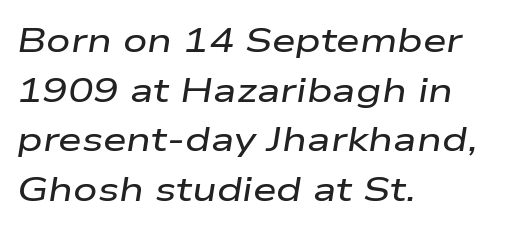
Q: Is the text italic (slanted)? A: Yes, it leans right by about 9 degrees.
Q: Is the text underlined? A: No.
Q: How is the paragraph aligned? A: Left-aligned.
Q: Is the spacing between letters normal or unusually wide? A: Normal.
Q: Is the spacing between lines tight, normal or loose? A: Normal.
Q: Width (condensed, normal, or wide)? A: Wide.
Q: Stroke contrast? A: Low.
Q: x-height? A: Medium.
Q: Monospaced? A: No.
